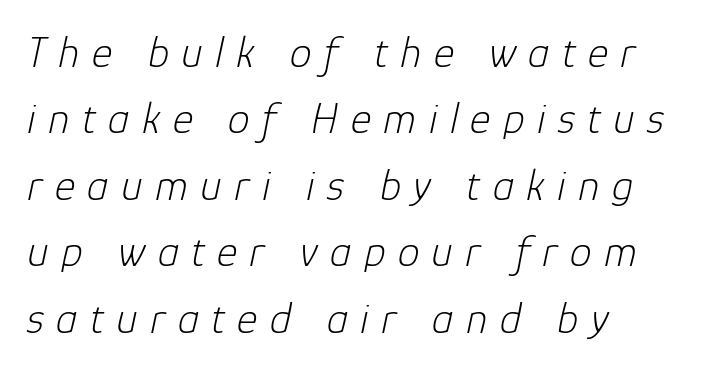
Q: Is the text bold? A: No.
Q: Is the text italic (slanted)? A: Yes, it leans right by about 12 degrees.
Q: Is the text underlined? A: No.
Q: How is the paragraph aligned? A: Left-aligned.
Q: Is the spacing between letters normal or unusually wide? A: Unusually wide.
Q: Is the spacing between lines tight, normal or loose? A: Normal.
Q: Width (condensed, normal, or wide)? A: Normal.
Q: Stroke contrast? A: Low.
Q: x-height? A: Medium.
Q: Monospaced? A: No.
